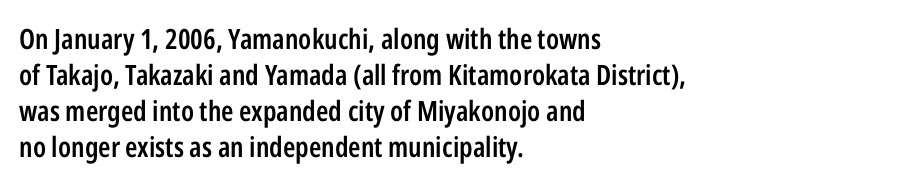
Q: Is the text bold? A: Semi-bold.
Q: Is the text italic (slanted)? A: No, it is upright.
Q: Is the typeface a serif or a sans-serif typeface? A: Sans-serif.
Q: Is the text underlined? A: No.
Q: How is the paragraph aligned? A: Left-aligned.
Q: Is the spacing between letters normal or unusually wide? A: Normal.
Q: Is the spacing between lines tight, normal or loose? A: Normal.
Q: Width (condensed, normal, or wide)? A: Condensed.
Q: Stroke contrast? A: Low.
Q: x-height? A: Medium.
Q: Monospaced? A: No.
